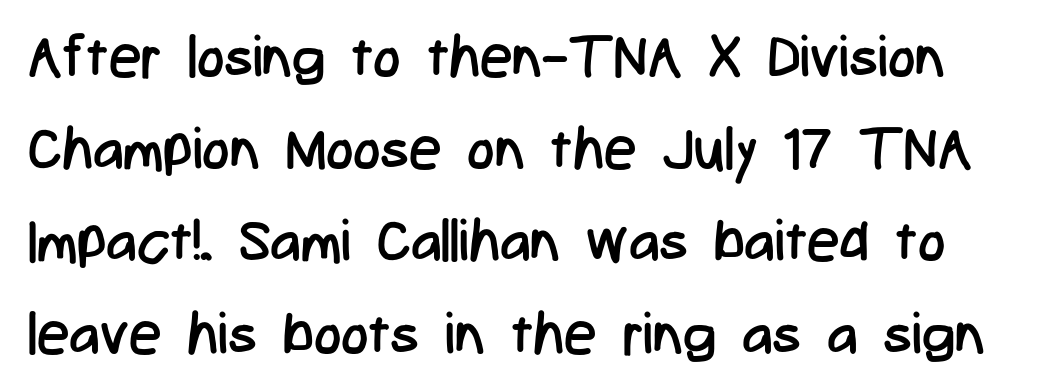
The image shows 58 px regular-weight, condensed sans-serif type, upright; set normal line spacing (1.59x), normal letter spacing, not underlined; low stroke contrast and a medium x-height.
